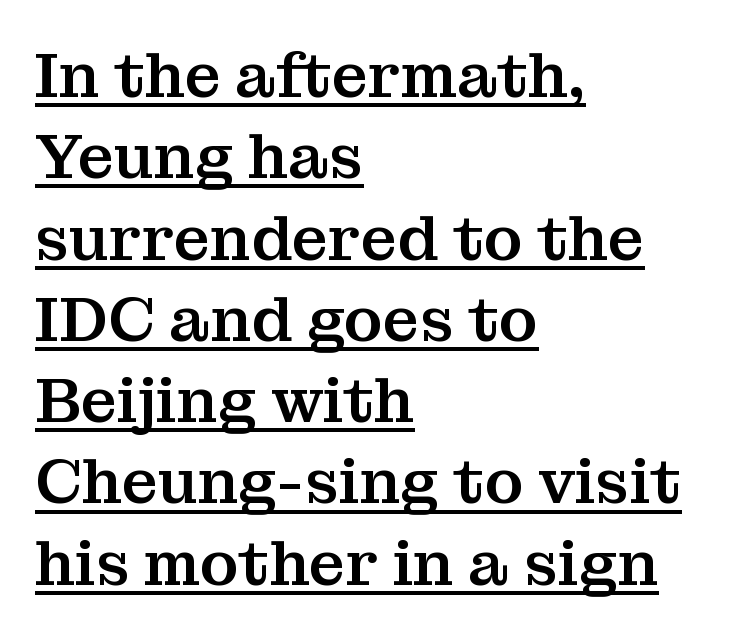
Q: Is the text italic (slanted)? A: No, it is upright.
Q: Is the typeface a serif or a sans-serif typeface? A: Serif.
Q: Is the text underlined? A: Yes.
Q: How is the paragraph aligned? A: Left-aligned.
Q: Is the spacing between letters normal or unusually wide? A: Normal.
Q: Is the spacing between lines tight, normal or loose? A: Normal.
Q: Width (condensed, normal, or wide)? A: Normal.
Q: Stroke contrast? A: Medium.
Q: x-height? A: Medium.
Q: Monospaced? A: No.
